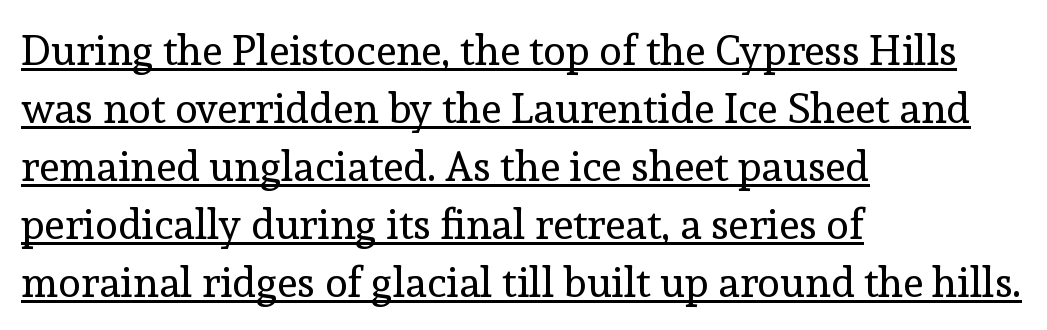
The font sits on the lighter half of the weight spectrum, regular included. These lines are rendered in a variable-pitch font. Honestly, the row spacing looks completely unremarkable. Glance below the letters and you will spot a drawn line. Between one letter and the next there's only the usual sliver of space. Observe the serifs anchoring each vertical stroke in this sample.
